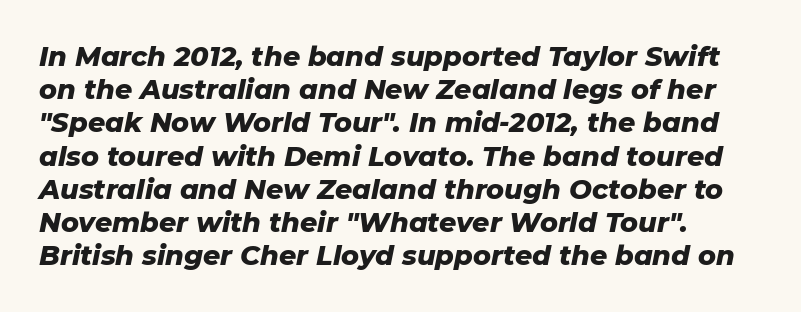
The image shows 27 px bold type, italic (leaning right); set left-aligned, line spacing 1.23x, normal letter spacing, not underlined.
